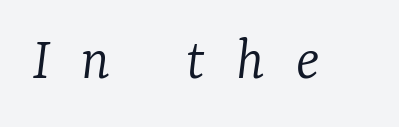
Underline: absent. How are the letters spaced? Widely, with obvious added tracking. A quiet, ordinary-to-light weight characterises the typeface. Slanted lettering throughout. I'd call this a serif setting — the letters wear small feet. Varying glyph widths throughout — classic text-font behaviour.
